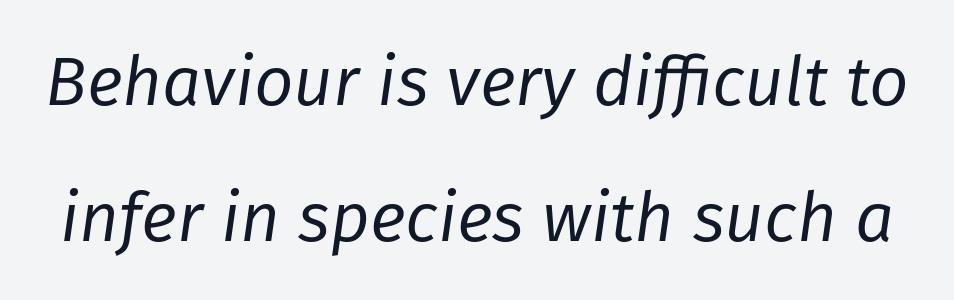
The image shows 69 px regular-weight type, italic (leaning right); set loose line spacing (1.97x), normal letter spacing, not underlined; low stroke contrast and a medium x-height.
